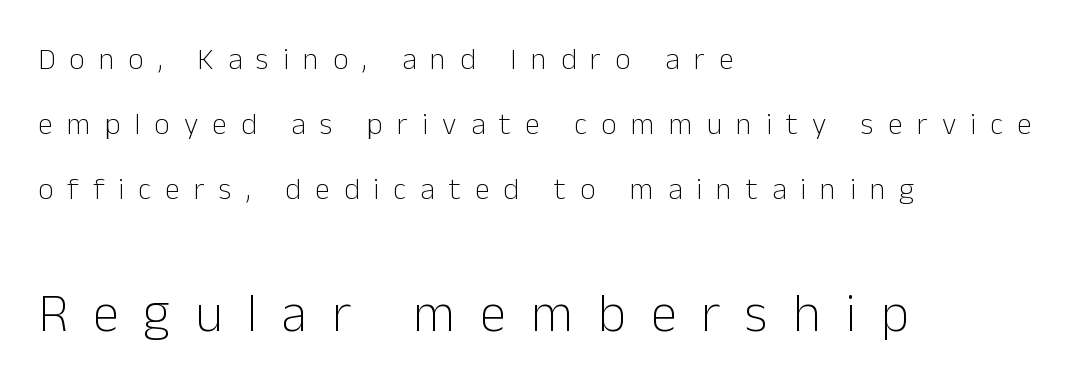
{"serif": "no", "italic": "no", "bold": "no", "weight": "light", "width": "normal", "stroke_contrast": "low", "x_height": "medium", "monospaced": "no", "underline": "no", "align": "left", "line_spacing": "loose", "line_spacing_ratio": 2.17, "letter_spacing": "wide", "letter_spacing_em": 0.47, "larger_block": "second", "size_ratio": 1.77, "glyph_px": 53}
